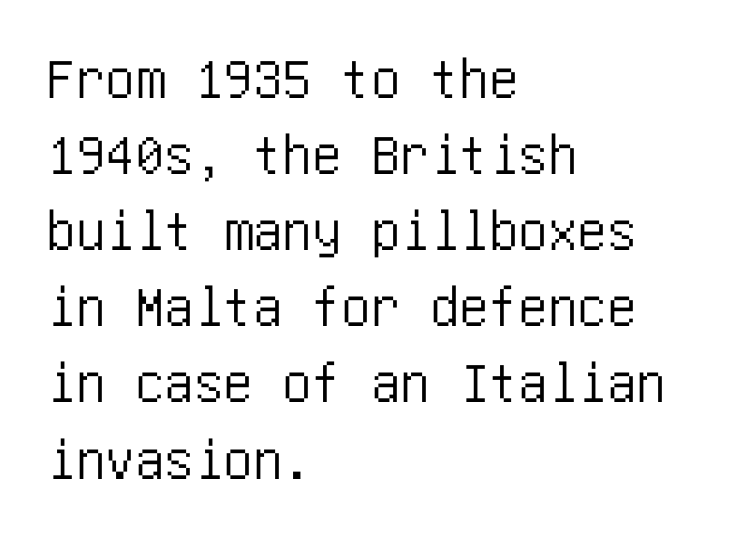
Q: Is the text italic (slanted)? A: No, it is upright.
Q: Is the typeface a serif or a sans-serif typeface? A: Sans-serif.
Q: Is the text underlined? A: No.
Q: How is the paragraph aligned? A: Left-aligned.
Q: Is the spacing between letters normal or unusually wide? A: Normal.
Q: Is the spacing between lines tight, normal or loose? A: Normal.
Q: Width (condensed, normal, or wide)? A: Condensed.
Q: Stroke contrast? A: Low.
Q: x-height? A: Large.
